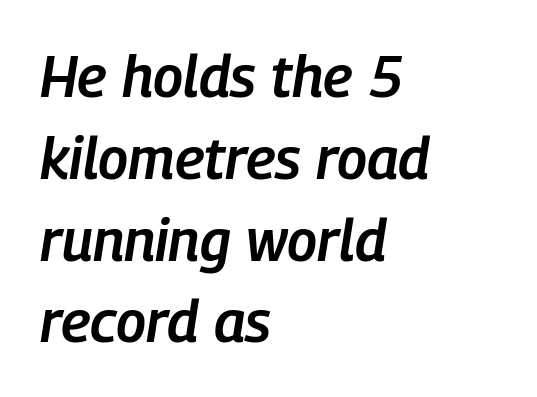
The image shows 58 px semibold, condensed type, italic (leaning right); set left-aligned, normal line spacing (1.41x), normal letter spacing, not underlined; low stroke contrast and a medium x-height.
